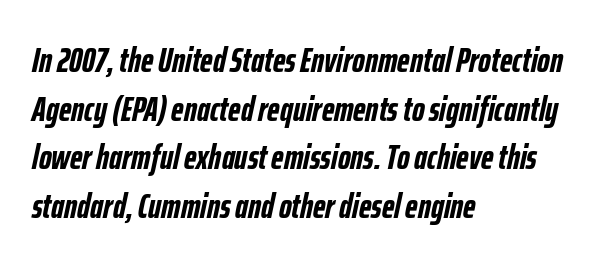
The image shows 35 px semibold, condensed type, italic (leaning right); set left-aligned, normal line spacing (1.39x), normal letter spacing, not underlined; low stroke contrast and a medium x-height.
